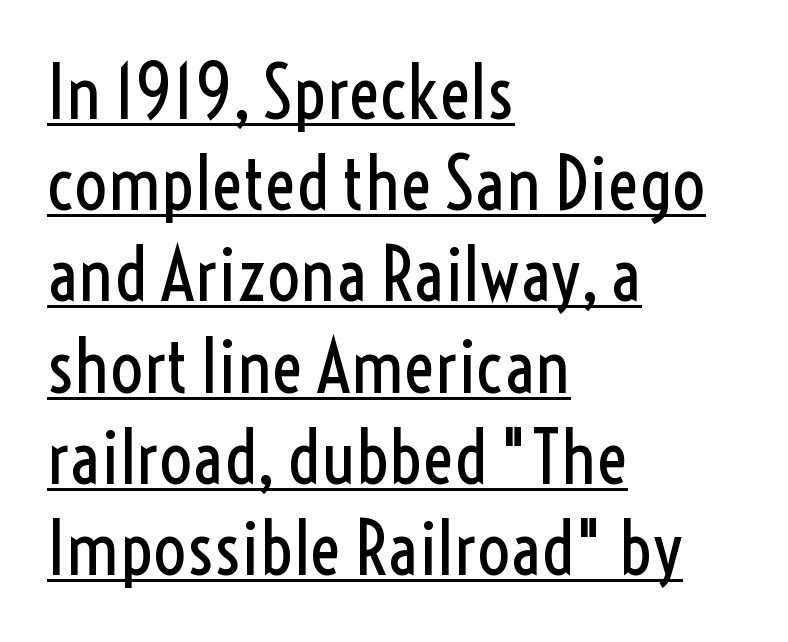
{"serif": "no", "italic": "no", "bold": "no", "weight": "regular", "width": "condensed", "x_height": "medium", "monospaced": "no", "underline": "yes", "align": "left", "line_spacing": "normal", "line_spacing_ratio": 1.25, "letter_spacing": "normal", "letter_spacing_em": 0.0, "glyph_px": 73}
